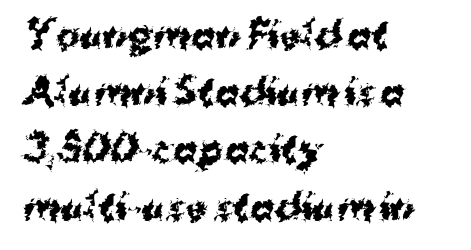
Any mark beneath the type? The region is blank. Visually the block forms a straight wall on the left and a jagged coastline on the right. Notice how descenders clear the ascenders below comfortably — that's standard leading. Each glyph is drawn with heavy, bold strokes. Compared with typical body copy, the letter spacing here is the same.
